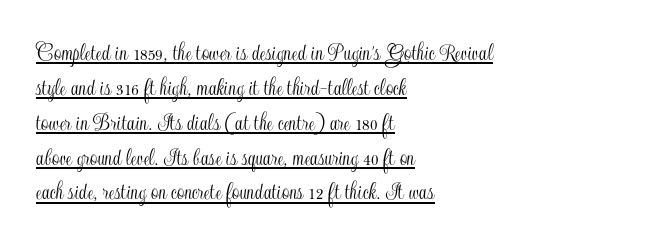
Caption: standard tracking, unaltered. How would I describe the line gaps? Plain and ordinary. Alignment: flush left.
